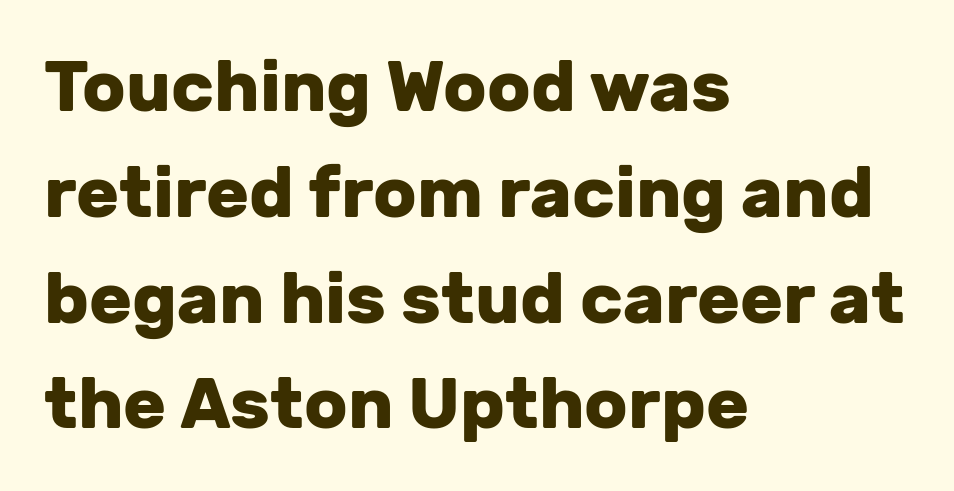
The image shows 71 px heavy sans-serif type, upright; set left-aligned, normal line spacing (1.49x), normal letter spacing, not underlined; low stroke contrast and a medium x-height.
